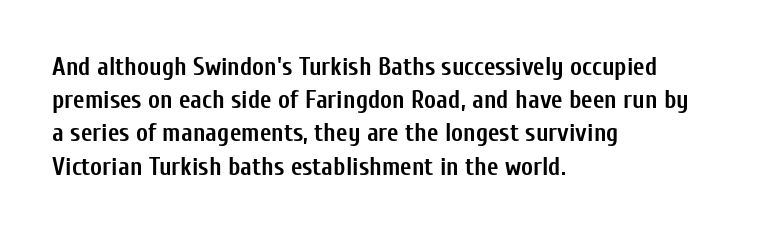
One-word summary of the alignment: left. Compared with an ordinary text face, these strokes are far heavier — a full bold. Interline gaps are of average width in this sample. Letter spacing: default. The baseline area is clear. The letters stand upright; this is a roman face.
